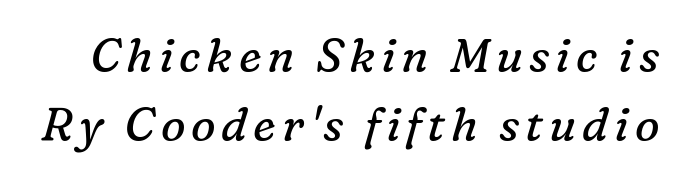
Q: Is the text bold? A: No.
Q: Is the text italic (slanted)? A: Yes, it leans right by about 16 degrees.
Q: Is the typeface a serif or a sans-serif typeface? A: Serif.
Q: Is the text underlined? A: No.
Q: Is the spacing between lines tight, normal or loose? A: Normal.
Q: Width (condensed, normal, or wide)? A: Normal.
Q: Stroke contrast? A: Low.
Q: x-height? A: Medium.
Q: Monospaced? A: No.
